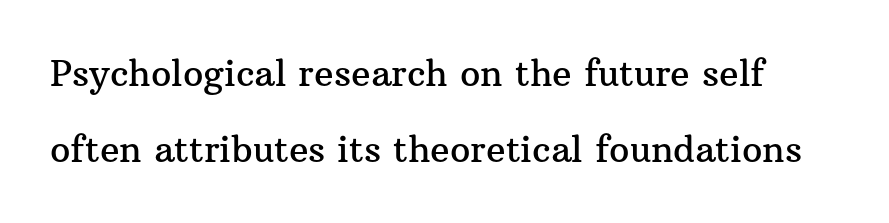
The passage shown is typed in a proportional face where columns would drift. This block would shrink considerably if given ordinary leading; it's expanded now. Letters rest on an invisible, unmarked baseline. The lettering holds an erect, upright posture throughout.
